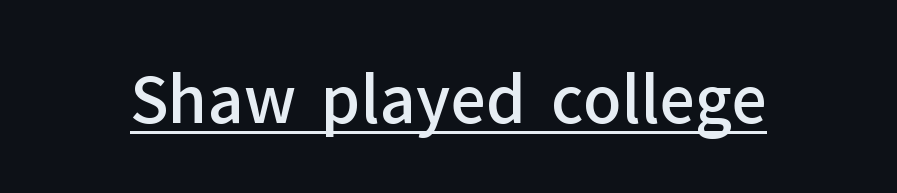
{"serif": "no", "italic": "no", "bold": "semi", "weight": "semibold", "width": "normal", "stroke_contrast": "low", "x_height": "medium", "monospaced": "no", "underline": "yes", "letter_spacing": "normal", "letter_spacing_em": 0.0, "glyph_px": 63}
